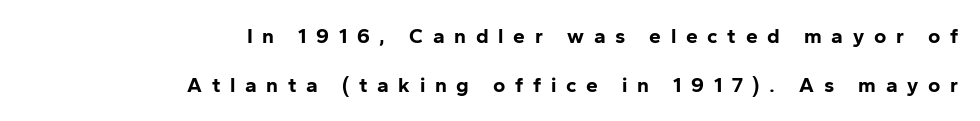
{"italic": "no", "bold": "yes", "underline": "no", "align": "right", "line_spacing": "loose", "line_spacing_ratio": 2.34, "letter_spacing": "wide", "letter_spacing_em": 0.46, "glyph_px": 21}
